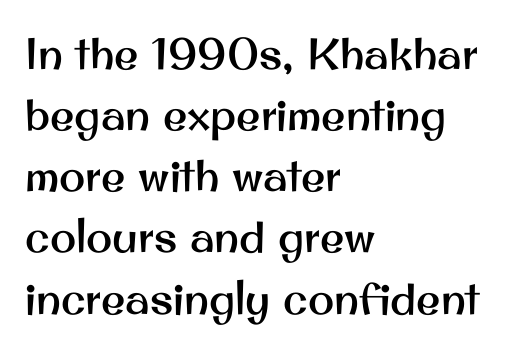
{"serif": "no", "italic": "no", "width": "normal", "stroke_contrast": "medium", "x_height": "small", "monospaced": "no", "underline": "no", "align": "left", "line_spacing": "normal", "line_spacing_ratio": 1.39, "letter_spacing": "normal", "letter_spacing_em": 0.0, "glyph_px": 44}
